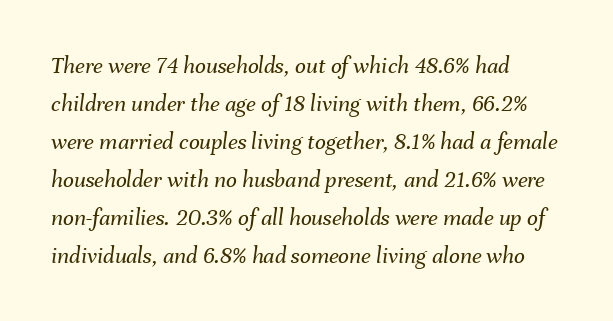
Q: Is the text bold? A: No.
Q: Is the text italic (slanted)? A: Yes, it leans right by about 8 degrees.
Q: Is the text underlined? A: No.
Q: How is the paragraph aligned? A: Left-aligned.
Q: Is the spacing between letters normal or unusually wide? A: Normal.
Q: Is the spacing between lines tight, normal or loose? A: Normal.
